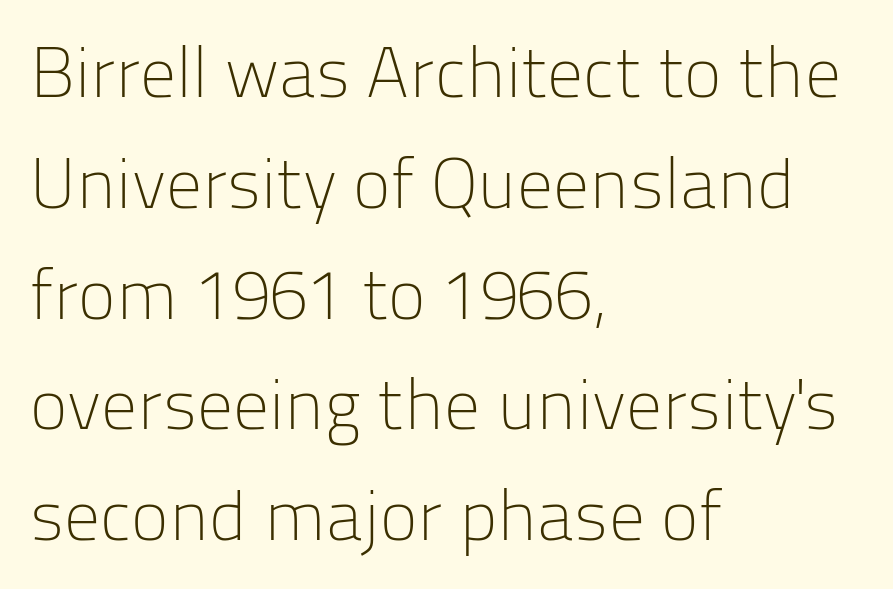
{"serif": "no", "italic": "no", "bold": "no", "weight": "light", "width": "normal", "stroke_contrast": "low", "x_height": "medium", "monospaced": "no", "underline": "no", "align": "left", "line_spacing": "normal", "line_spacing_ratio": 1.56, "letter_spacing": "normal", "letter_spacing_em": 0.0, "glyph_px": 71}
